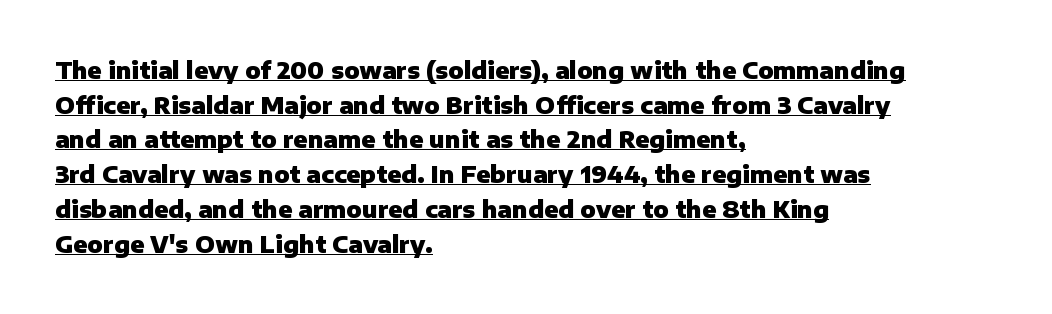
Horizontal bands of white between lines are of average thickness. The axis of the letterforms is exactly vertical. The horizontal fit of the characters is conventional and even. Layout note: lines flush left. Glance below the letters and you will spot a drawn line.
